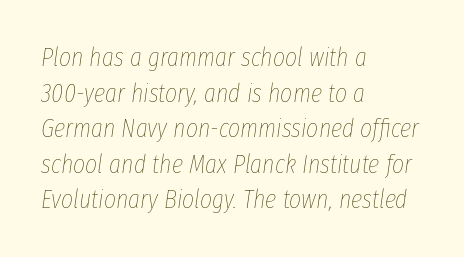
Q: Is the text bold? A: No.
Q: Is the text italic (slanted)? A: Yes, it leans right by about 8 degrees.
Q: Is the text underlined? A: No.
Q: How is the paragraph aligned? A: Left-aligned.
Q: Is the spacing between letters normal or unusually wide? A: Normal.
Q: Is the spacing between lines tight, normal or loose? A: Normal.
